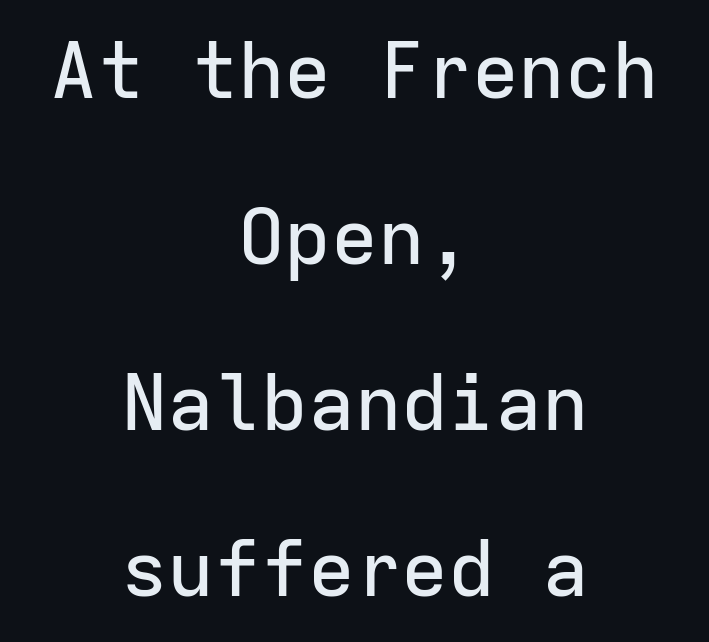
The image shows 78 px sans-serif type, upright, monospaced; set centered, loose line spacing (2.13x), normal letter spacing, not underlined; low stroke contrast and a medium x-height.
